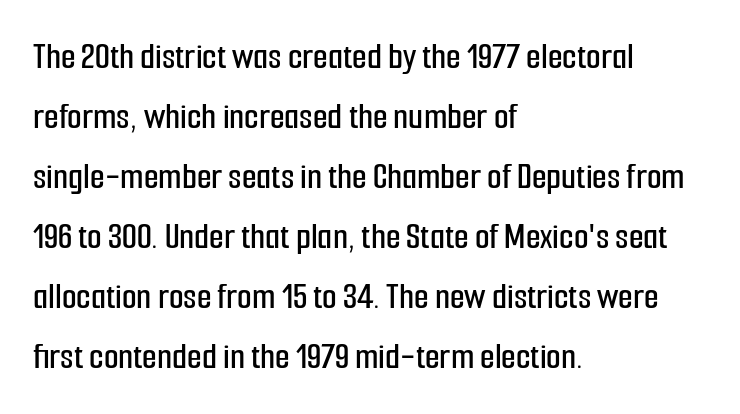
The image shows 38 px condensed sans-serif type, upright; set left-aligned, normal line spacing (1.58x), normal letter spacing, not underlined; low stroke contrast and a medium x-height.
